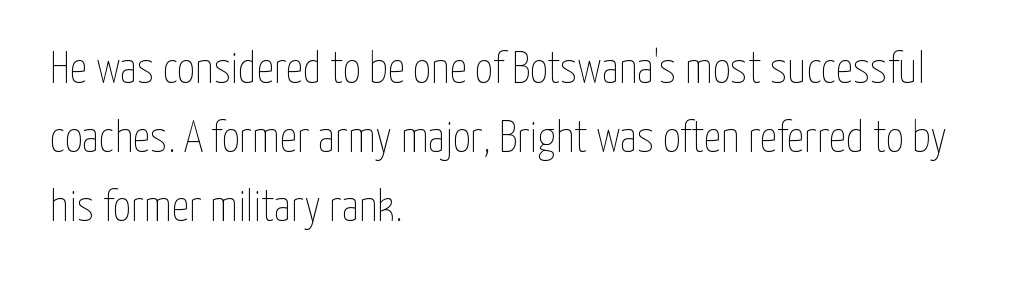
Q: Is the text bold? A: No.
Q: Is the text italic (slanted)? A: No, it is upright.
Q: Is the text underlined? A: No.
Q: How is the paragraph aligned? A: Left-aligned.
Q: Is the spacing between letters normal or unusually wide? A: Normal.
Q: Is the spacing between lines tight, normal or loose? A: Normal.
Q: Width (condensed, normal, or wide)? A: Condensed.
Q: Stroke contrast? A: Low.
Q: x-height? A: Medium.
Q: Monospaced? A: No.
